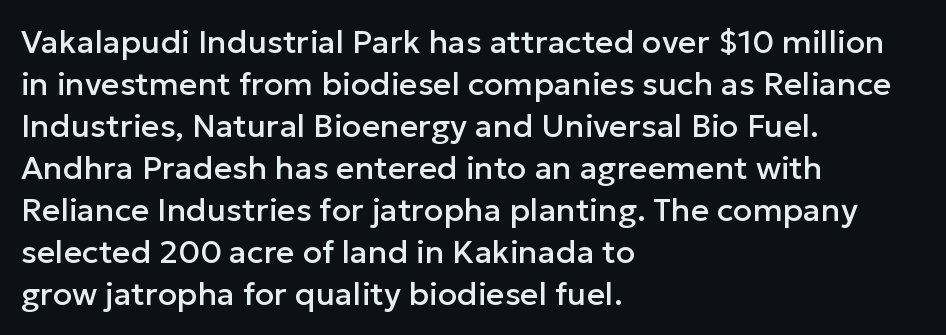
Q: Is the text italic (slanted)? A: No, it is upright.
Q: Is the typeface a serif or a sans-serif typeface? A: Sans-serif.
Q: Is the text underlined? A: No.
Q: How is the paragraph aligned? A: Left-aligned.
Q: Is the spacing between letters normal or unusually wide? A: Normal.
Q: Is the spacing between lines tight, normal or loose? A: Normal.
Q: Width (condensed, normal, or wide)? A: Normal.
Q: Stroke contrast? A: Low.
Q: x-height? A: Medium.
Q: Monospaced? A: No.
